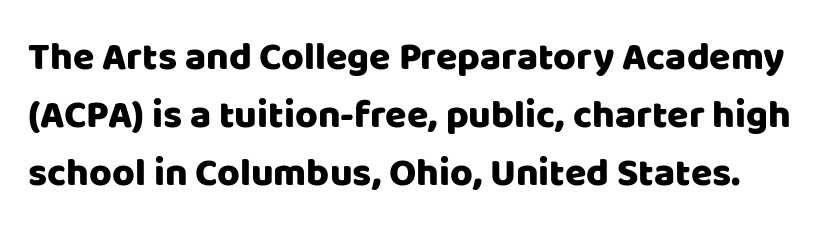
The designer went with a sans here, leaving each stem footless. A normal amount of white space separates one row of letters from the next. Observe the ordinary spacing: letters are neighbours, not strangers. Unmarked baselines from the first word to the last. This sample has the flowing, uneven cadence of proportional lettering. Every character sits straight up, as roman type does.
